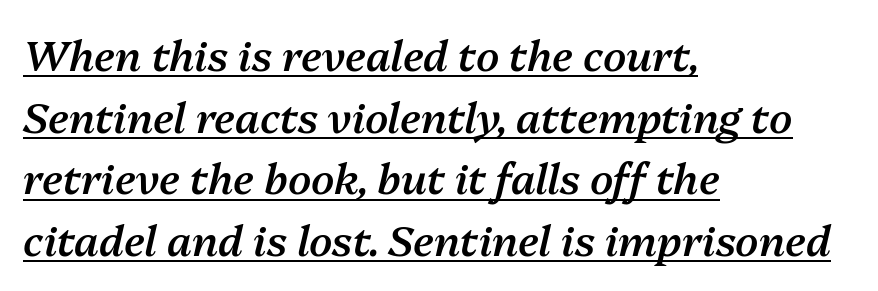
{"italic": "yes", "lean": "right", "slant_degrees": 13, "bold": "semi", "weight": "semibold", "width": "normal", "stroke_contrast": "medium", "x_height": "medium", "monospaced": "no", "underline": "yes", "align": "left", "line_spacing": "normal", "line_spacing_ratio": 1.47, "letter_spacing": "normal", "letter_spacing_em": 0.0, "glyph_px": 42}
